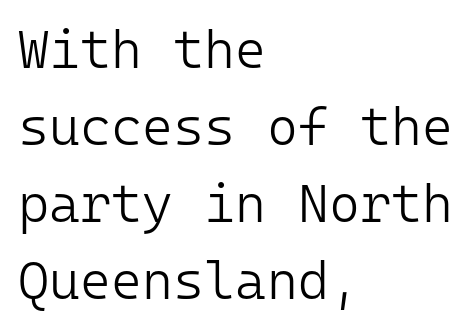
{"serif": "no", "italic": "no", "bold": "no", "weight": "light", "width": "normal", "stroke_contrast": "low", "x_height": "medium", "monospaced": "yes", "underline": "no", "align": "left", "line_spacing": "normal", "line_spacing_ratio": 1.45, "letter_spacing": "normal", "letter_spacing_em": 0.0, "glyph_px": 53}
